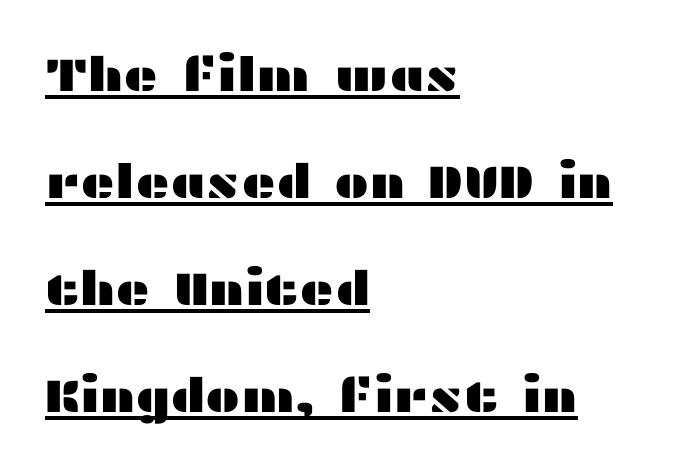
{"serif": "no", "italic": "no", "width": "wide", "stroke_contrast": "medium", "x_height": "medium", "monospaced": "no", "underline": "yes", "align": "left", "line_spacing": "loose", "line_spacing_ratio": 2.28, "letter_spacing": "normal", "letter_spacing_em": 0.0, "glyph_px": 47}
